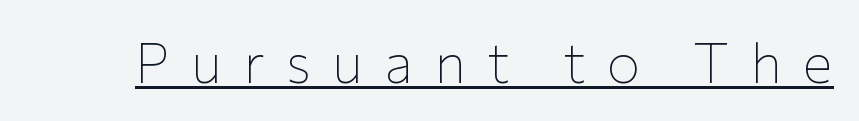
Examine the stroke ends and you'll find no serifs. The characters are drawn with everyday or finer stroke widths. The typography opts for an upright posture over an oblique one. Students, note that the glyphs here are deliberately spaced far apart.
